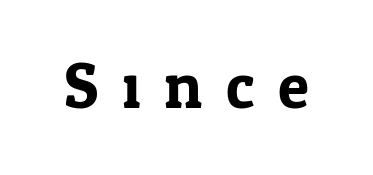
{"serif": "yes", "italic": "no", "width": "normal", "stroke_contrast": "low", "x_height": "medium", "monospaced": "no", "underline": "no", "letter_spacing": "wide", "letter_spacing_em": 0.37, "glyph_px": 64}
